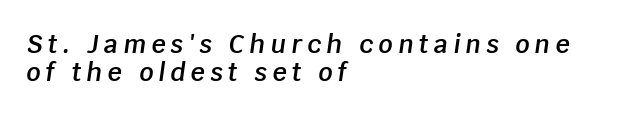
{"italic": "yes", "lean": "right", "slant_degrees": 8, "bold": "semi", "underline": "no", "align": "left", "line_spacing": "tight", "line_spacing_ratio": 1.14, "letter_spacing": "wide", "letter_spacing_em": 0.21, "glyph_px": 25}
